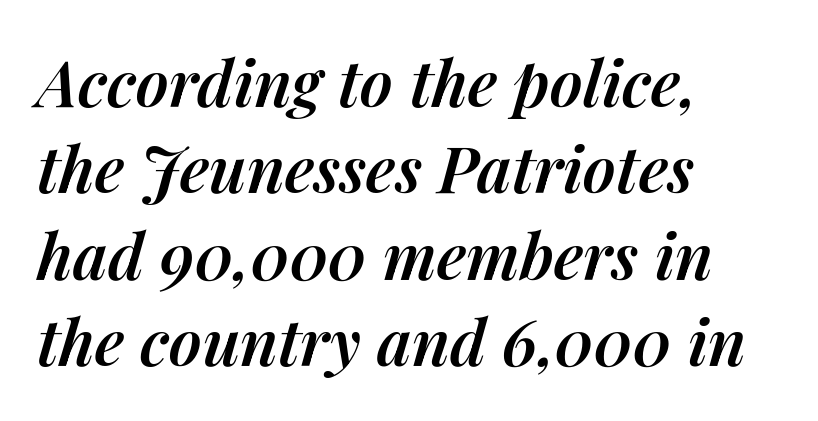
{"italic": "yes", "lean": "right", "slant_degrees": 14, "bold": "semi", "weight": "semibold", "width": "normal", "stroke_contrast": "medium", "x_height": "medium", "monospaced": "no", "underline": "no", "align": "left", "line_spacing": "normal", "line_spacing_ratio": 1.35, "letter_spacing": "normal", "letter_spacing_em": 0.0, "glyph_px": 64}
